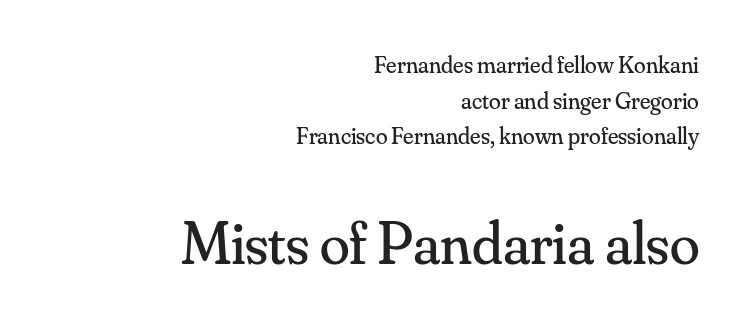
{"serif": "yes", "italic": "no", "bold": "no", "weight": "regular", "width": "normal", "stroke_contrast": "medium", "x_height": "small", "monospaced": "no", "underline": "no", "align": "right", "line_spacing": "normal", "line_spacing_ratio": 1.48, "letter_spacing": "normal", "letter_spacing_em": 0.0, "larger_block": "second", "size_ratio": 2.54, "glyph_px": 61}
